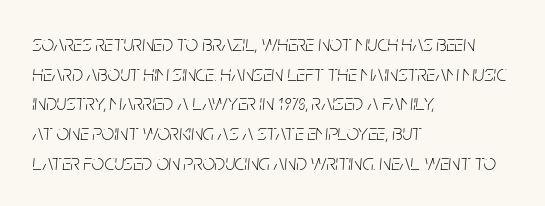
The image shows 22 px text type, italic (leaning right); set left-aligned, normal line spacing (1.35x), normal letter spacing, not underlined.
